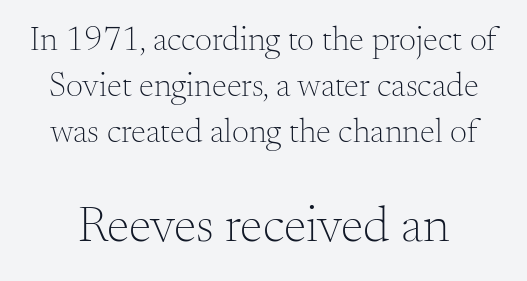
Q: Is the text bold? A: No.
Q: Is the text italic (slanted)? A: No, it is upright.
Q: Is the typeface a serif or a sans-serif typeface? A: Serif.
Q: Is the text underlined? A: No.
Q: Is the spacing between letters normal or unusually wide? A: Normal.
Q: Is the spacing between lines tight, normal or loose? A: Normal.
Q: Which block of text is set in a larger size, the first (top) or the second (bottom)? A: The second (bottom) one.
Q: Width (condensed, normal, or wide)? A: Normal.
Q: Stroke contrast? A: Medium.
Q: x-height? A: Small.
Q: Monospaced? A: No.
